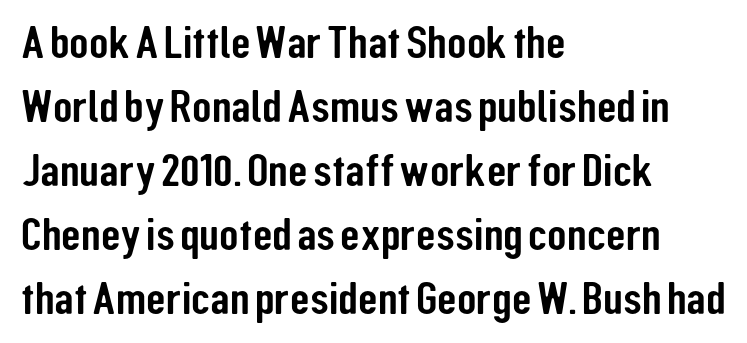
Q: Is the text italic (slanted)? A: No, it is upright.
Q: Is the typeface a serif or a sans-serif typeface? A: Sans-serif.
Q: Is the text underlined? A: No.
Q: How is the paragraph aligned? A: Left-aligned.
Q: Is the spacing between letters normal or unusually wide? A: Normal.
Q: Is the spacing between lines tight, normal or loose? A: Normal.
Q: Width (condensed, normal, or wide)? A: Condensed.
Q: Stroke contrast? A: Low.
Q: x-height? A: Medium.
Q: Monospaced? A: No.
